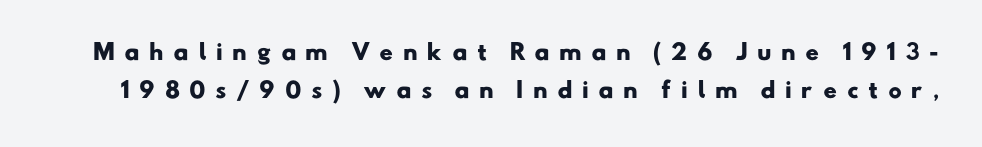
Q: Is the text bold? A: Yes.
Q: Is the text underlined? A: No.
Q: Is the spacing between letters normal or unusually wide? A: Unusually wide.
